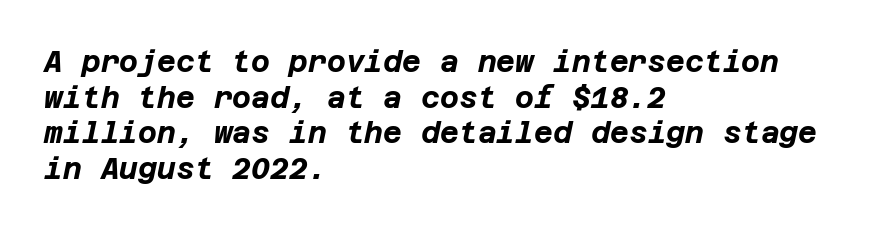
{"italic": "yes", "lean": "right", "slant_degrees": 12, "bold": "yes", "weight": "bold", "width": "normal", "stroke_contrast": "low", "x_height": "large", "underline": "no", "align": "left", "line_spacing_ratio": 1.23, "letter_spacing": "normal", "letter_spacing_em": 0.0, "glyph_px": 29}
